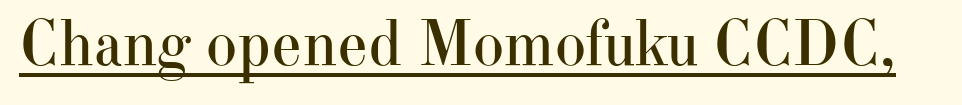
Q: Is the text bold? A: No.
Q: Is the text italic (slanted)? A: No, it is upright.
Q: Is the typeface a serif or a sans-serif typeface? A: Serif.
Q: Is the text underlined? A: Yes.
Q: Is the spacing between letters normal or unusually wide? A: Normal.
Q: Width (condensed, normal, or wide)? A: Normal.
Q: Stroke contrast? A: High.
Q: x-height? A: Small.
Q: Monospaced? A: No.
